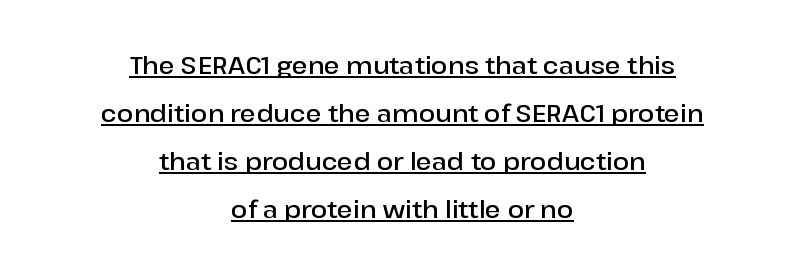
Q: Is the text bold? A: Semi-bold.
Q: Is the text italic (slanted)? A: No, it is upright.
Q: Is the text underlined? A: Yes.
Q: How is the paragraph aligned? A: Centered.
Q: Is the spacing between letters normal or unusually wide? A: Normal.
Q: Is the spacing between lines tight, normal or loose? A: Loose.
